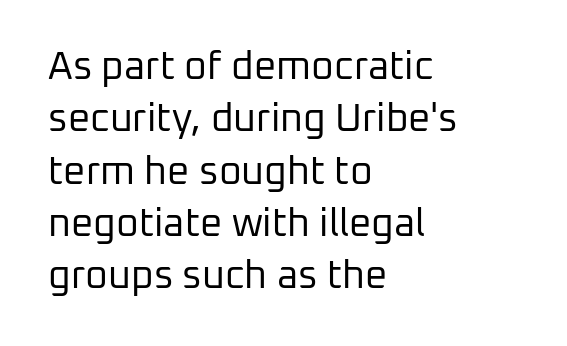
The image shows 39 px regular-weight sans-serif type, upright; set left-aligned, normal line spacing (1.34x), normal letter spacing, not underlined; low stroke contrast and a medium x-height.
